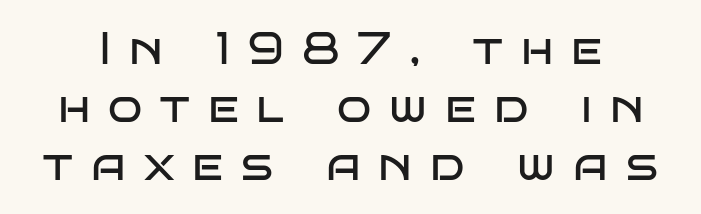
{"serif": "no", "italic": "no", "bold": "no", "weight": "regular", "width": "wide", "stroke_contrast": "low", "x_height": "large", "monospaced": "no", "underline": "no", "line_spacing": "normal", "line_spacing_ratio": 1.29, "letter_spacing": "wide", "letter_spacing_em": 0.4, "glyph_px": 45}
